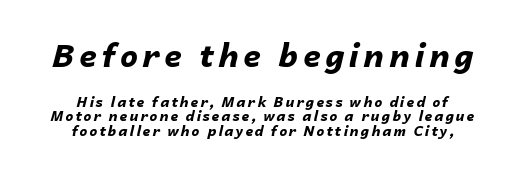
The upper block of text is set noticeably larger than the block beneath it. These words are printed bold, with thick strokes throughout. Successive baselines arrive quickly, one right under another. In CSS terms this would be text-align: center. Varying glyph widths throughout — classic text-font behaviour. Characters are canted at an angle relative to the baseline's perpendicular.
